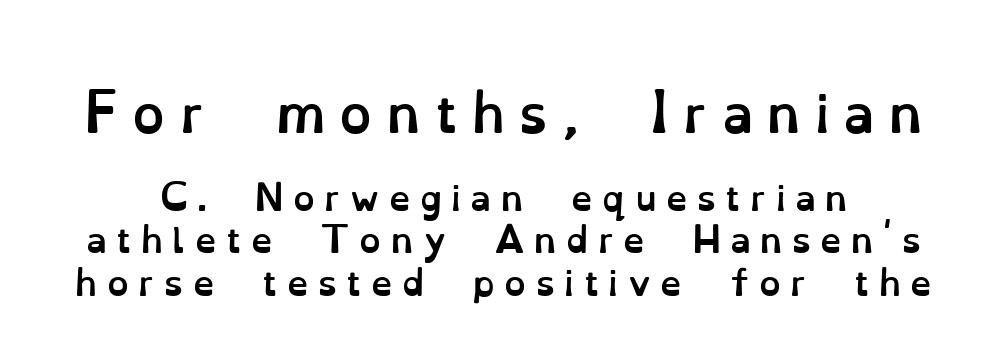
{"italic": "no", "bold": "yes", "weight": "semibold", "width": "normal", "stroke_contrast": "low", "x_height": "small", "monospaced": "no", "underline": "no", "line_spacing": "normal", "line_spacing_ratio": 1.25, "letter_spacing": "wide", "letter_spacing_em": 0.28, "larger_block": "first", "size_ratio": 1.5, "glyph_px": 51}
